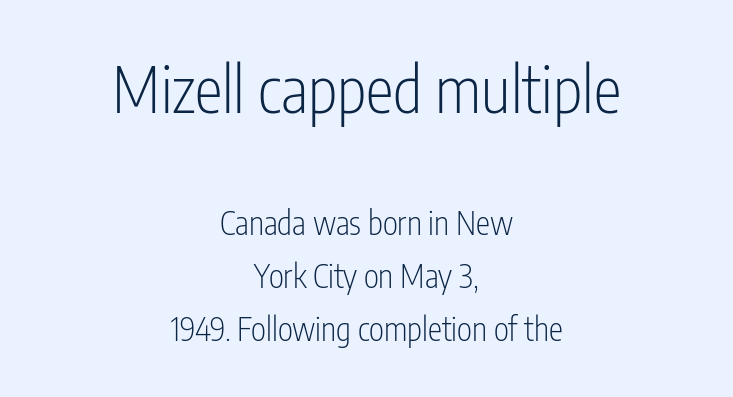
Weight: not bold — regular or lighter. Is this a fixed-width face? No — the glyphs have proportional, varying widths. Default kerning and tracking; the words read as compact shapes. Nothing sits at the stroke ends, so this counts as sans-serif. Reading down the column, the eye jumps a familiar distance to each next line. The letters stand straight up with perfectly vertical stems.
